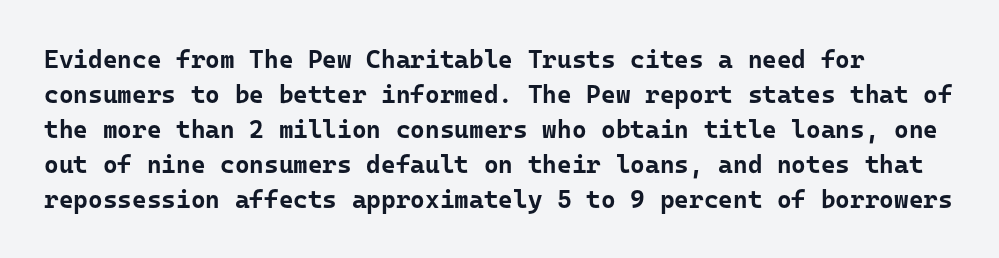
Each glyph is drawn with heavy, bold strokes. A typesetter would mark this as roman, not italic. The zone under the glyphs is completely vacant. This block has exactly the height ordinary leading produces. Words appear dense and cohesive because spacing is normal.
